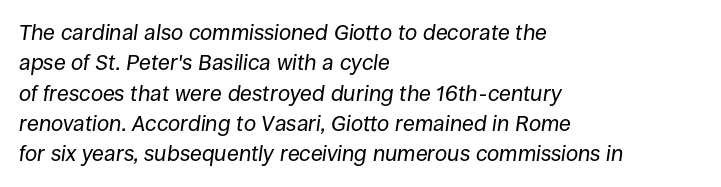
The image shows 22 px text type, italic (leaning right); set left-aligned, normal line spacing (1.38x), normal letter spacing, not underlined.
